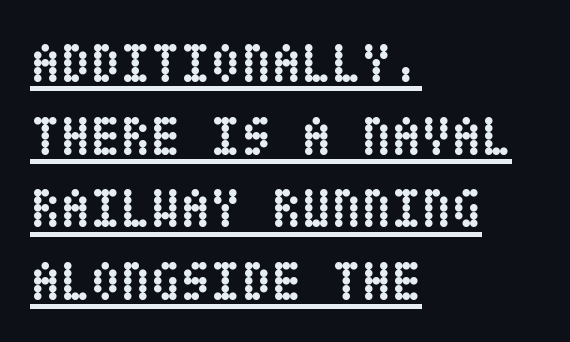
The glyphs have the mass of a bold cut. Where is the straight margin? On the left. Each new line begins a customary step beneath the previous one. These characters rest on top of a visible drawn line.
